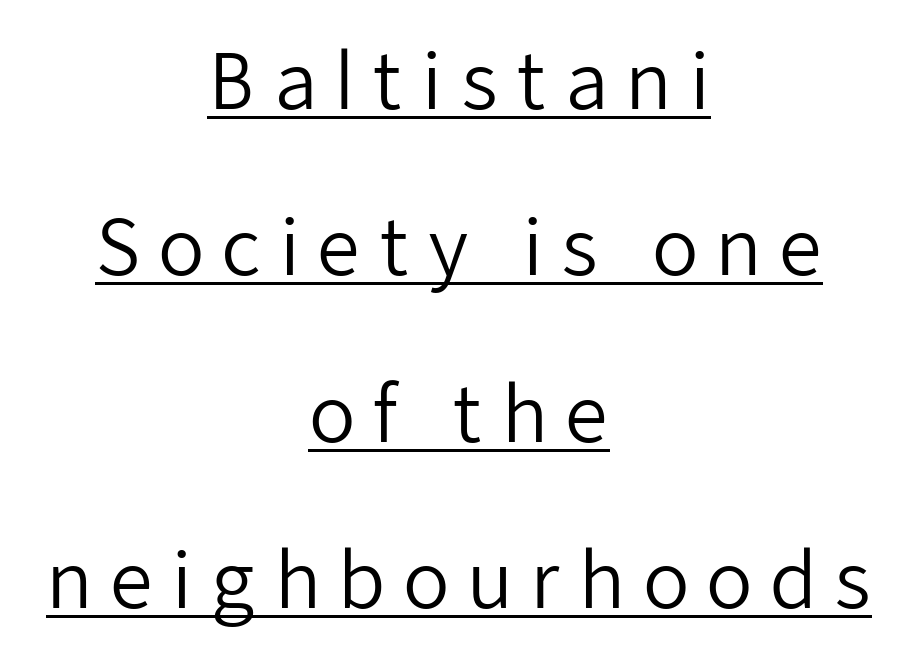
{"serif": "no", "italic": "no", "bold": "no", "weight": "regular", "width": "normal", "stroke_contrast": "low", "x_height": "medium", "monospaced": "no", "underline": "yes", "align": "center", "line_spacing": "loose", "line_spacing_ratio": 2.19, "letter_spacing": "wide", "letter_spacing_em": 0.22, "glyph_px": 76}
